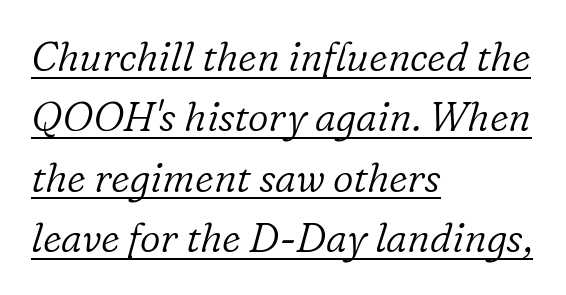
The image shows 40 px light serif type, italic (leaning right); set left-aligned, normal line spacing (1.51x), normal letter spacing, underlined; low stroke contrast and a medium x-height.
